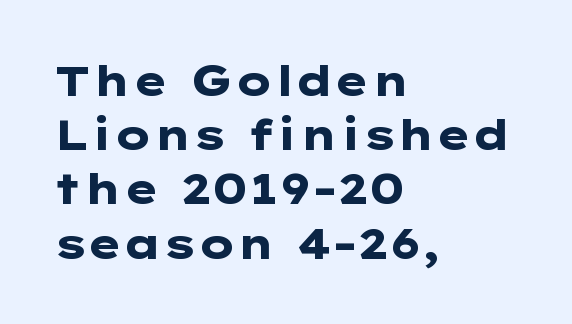
Q: Is the text bold? A: Yes.
Q: Is the text italic (slanted)? A: No, it is upright.
Q: Is the typeface a serif or a sans-serif typeface? A: Sans-serif.
Q: Is the text underlined? A: No.
Q: How is the paragraph aligned? A: Left-aligned.
Q: Is the spacing between letters normal or unusually wide? A: Normal.
Q: Is the spacing between lines tight, normal or loose? A: Normal.
Q: Width (condensed, normal, or wide)? A: Wide.
Q: Stroke contrast? A: Low.
Q: x-height? A: Medium.
